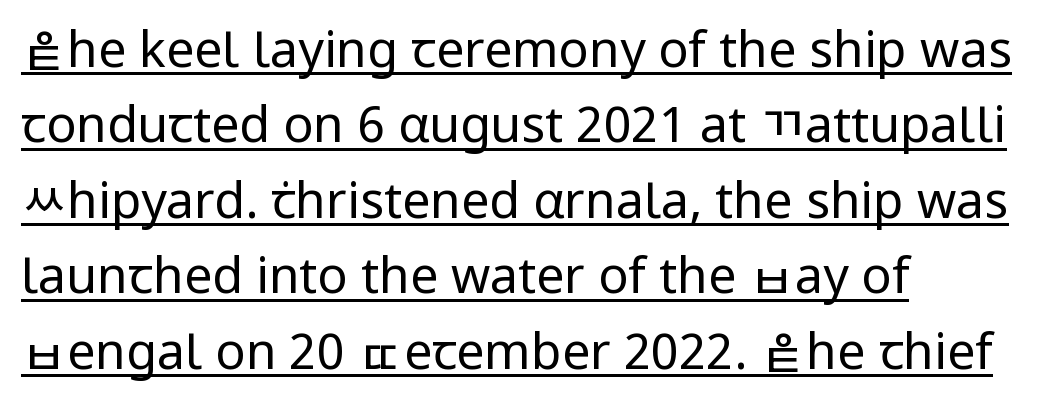
Italic? Not at all — the glyphs are vertical. Unbolded letterforms with no extra heft. Varying glyph widths throughout — classic text-font behaviour. The vertical gap from one line to the next is medium. The sample's only ornament is a line tracing under the words.
